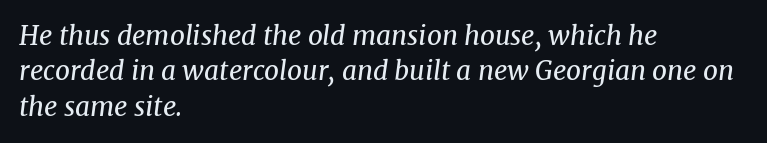
{"italic": "yes", "lean": "right", "slant_degrees": 8, "bold": "no", "underline": "no", "align": "left", "line_spacing": "normal", "line_spacing_ratio": 1.36, "letter_spacing": "normal", "letter_spacing_em": 0.0, "glyph_px": 26}
